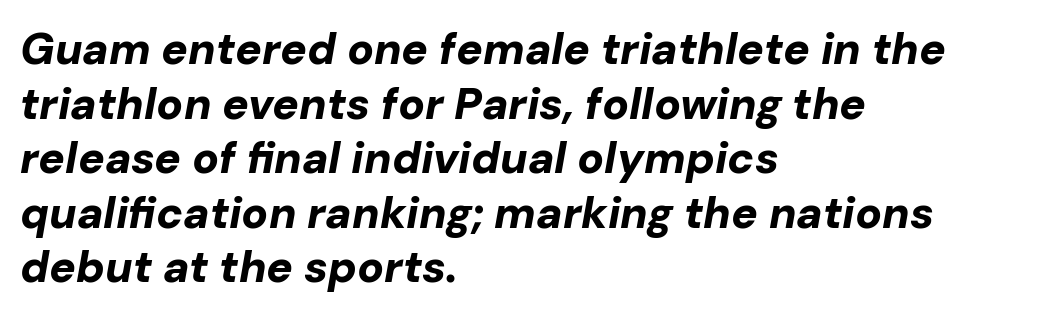
Left-aligned paragraph, ragged on the right. Proportional: the letters do not fall into vertical columns. Typesetter's note: full bold, strokes at maximum text heaviness. The letters sit at their default tracking, neither squeezed nor spread. Anything drawn beneath the words? Only blank space.
